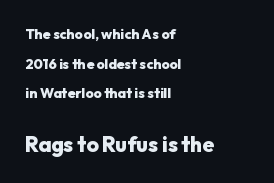
Style check: upright. Left-aligned paragraph, ragged on the right. Glance below the letters and you will spot only blank space. Chunky letters — that's bold for sure. You could call the tracking neutral — neither tight nor loose.
